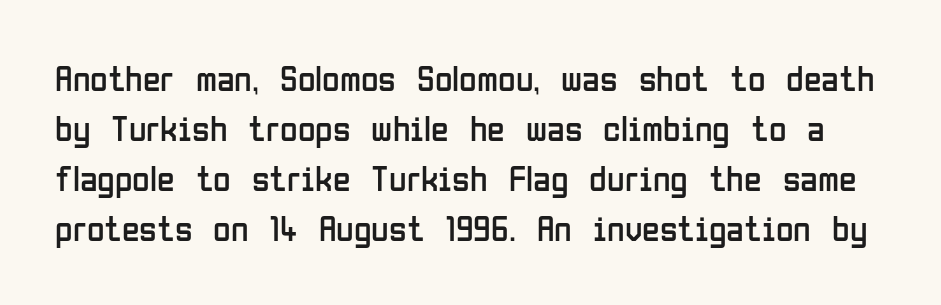
Q: Is the text bold? A: No.
Q: Is the text italic (slanted)? A: No, it is upright.
Q: Is the typeface a serif or a sans-serif typeface? A: Sans-serif.
Q: Is the text underlined? A: No.
Q: Is the spacing between letters normal or unusually wide? A: Normal.
Q: Is the spacing between lines tight, normal or loose? A: Normal.
Q: Width (condensed, normal, or wide)? A: Condensed.
Q: Stroke contrast? A: Low.
Q: x-height? A: Medium.
Q: Monospaced? A: No.
